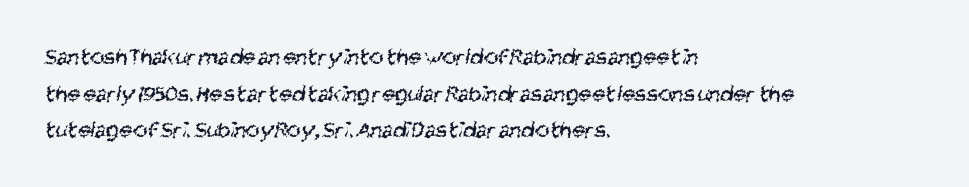
The image shows 24 px text type; set left-aligned, normal line spacing (1.53x), normal letter spacing, not underlined.
